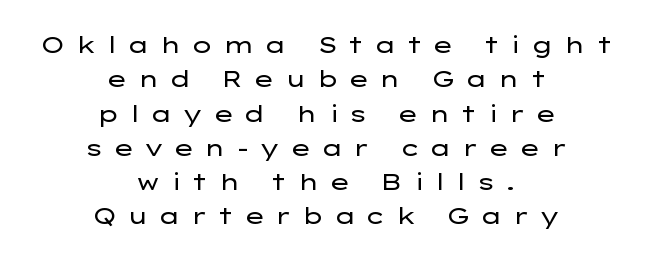
Q: Is the text bold? A: No.
Q: Is the text italic (slanted)? A: No, it is upright.
Q: Is the text underlined? A: No.
Q: How is the paragraph aligned? A: Centered.
Q: Is the spacing between letters normal or unusually wide? A: Unusually wide.
Q: Is the spacing between lines tight, normal or loose? A: Normal.
